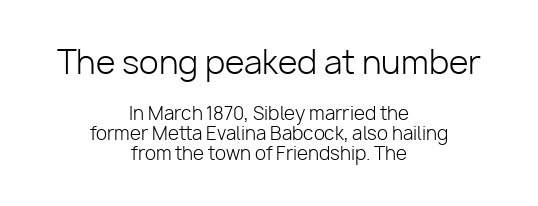
Nobody drew a line under any word here. The font family rendered here belongs to the sans-serif group. The designer dialed line spacing down below the default. Here the first block reads like a headline and the second like body copy. Each word holds together tightly as a unit, with standard inter-letter gaps.
